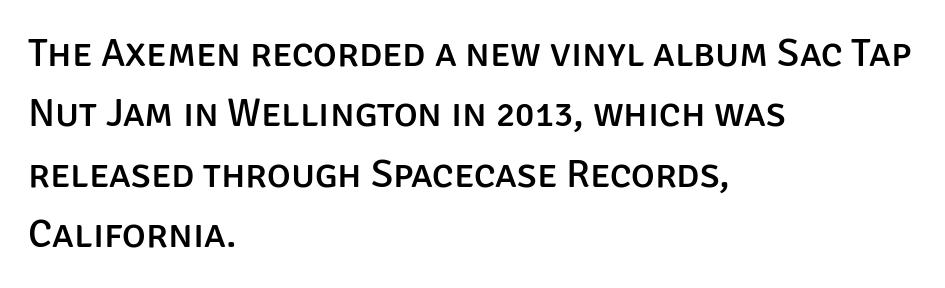
{"serif": "no", "italic": "no", "width": "normal", "stroke_contrast": "low", "x_height": "large", "monospaced": "no", "underline": "no", "align": "left", "line_spacing": "normal", "line_spacing_ratio": 1.51, "letter_spacing": "normal", "letter_spacing_em": 0.0, "glyph_px": 40}
